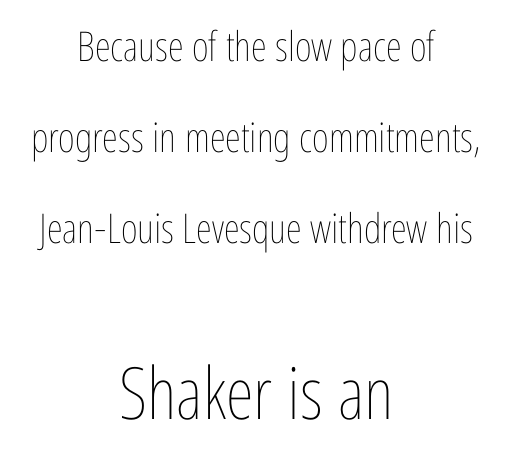
The image shows 72 px thin, condensed type, upright; set centered, loose line spacing (2.22x), normal letter spacing, not underlined; the second (bottom) block is 1.76x larger; low stroke contrast and a medium x-height.
